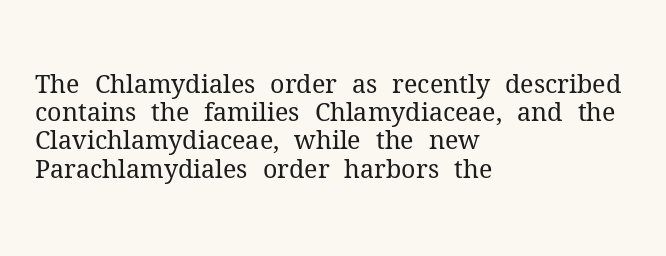
What's the leading like? Squeezed, with rows nearly overlapping. Unmarked baselines from the first word to the last. Posture: upright roman. Weight class: somewhere from thin through regular. Which margin do the lines hug? The left one — the right edge is uneven. How are the letters spaced? Ordinarily, with no added tracking.
